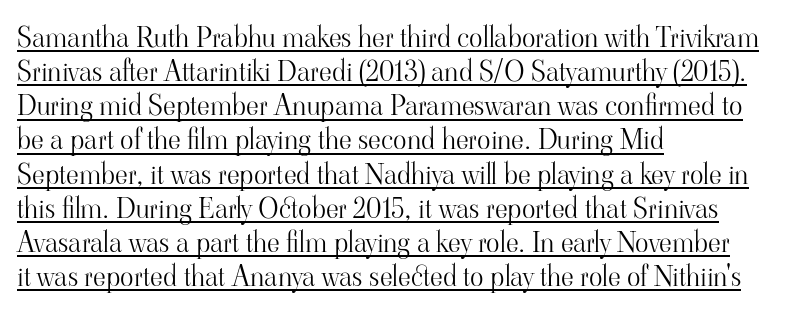
Q: Is the text bold? A: No.
Q: Is the text italic (slanted)? A: No, it is upright.
Q: Is the typeface a serif or a sans-serif typeface? A: Serif.
Q: Is the text underlined? A: Yes.
Q: How is the paragraph aligned? A: Left-aligned.
Q: Is the spacing between letters normal or unusually wide? A: Normal.
Q: Width (condensed, normal, or wide)? A: Normal.
Q: Stroke contrast? A: High.
Q: x-height? A: Small.
Q: Monospaced? A: No.
